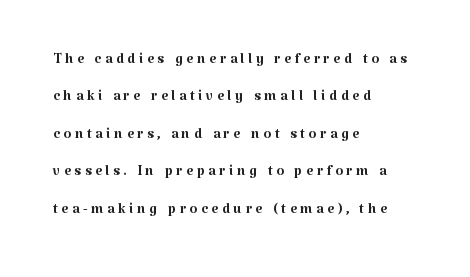
Q: Is the text bold? A: No.
Q: Is the text italic (slanted)? A: No, it is upright.
Q: Is the text underlined? A: No.
Q: How is the paragraph aligned? A: Left-aligned.
